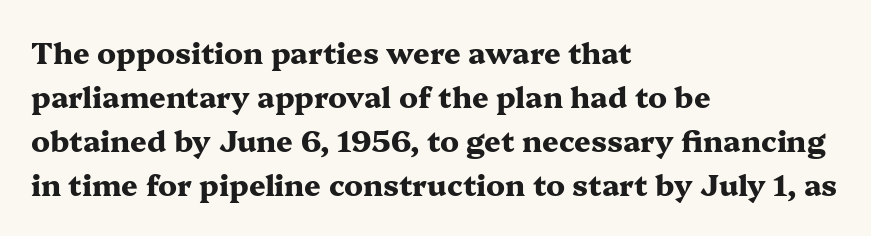
Q: Is the text bold? A: Yes.
Q: Is the text italic (slanted)? A: No, it is upright.
Q: Is the typeface a serif or a sans-serif typeface? A: Serif.
Q: Is the text underlined? A: No.
Q: How is the paragraph aligned? A: Left-aligned.
Q: Is the spacing between letters normal or unusually wide? A: Normal.
Q: Is the spacing between lines tight, normal or loose? A: Normal.
Q: Width (condensed, normal, or wide)? A: Wide.
Q: Stroke contrast? A: Medium.
Q: x-height? A: Medium.
Q: Monospaced? A: No.
